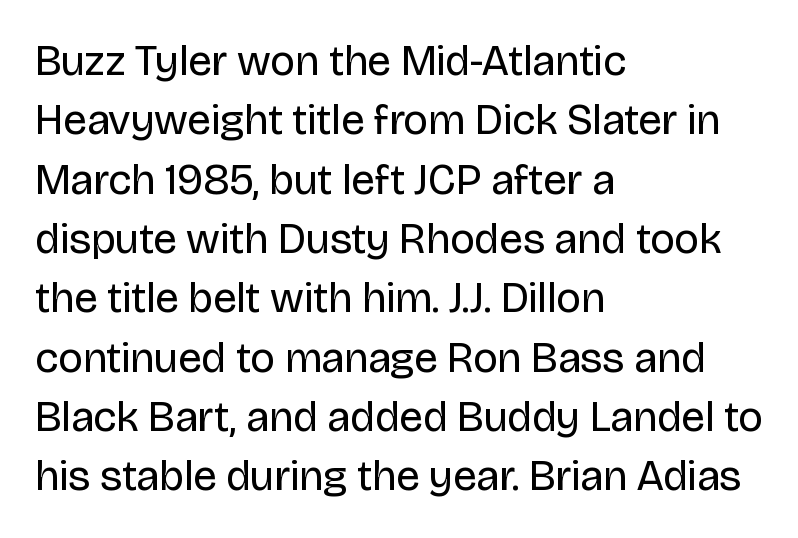
The image shows 43 px regular-weight sans-serif type, upright; set left-aligned, normal line spacing (1.38x), normal letter spacing, not underlined; low stroke contrast and a large x-height.
